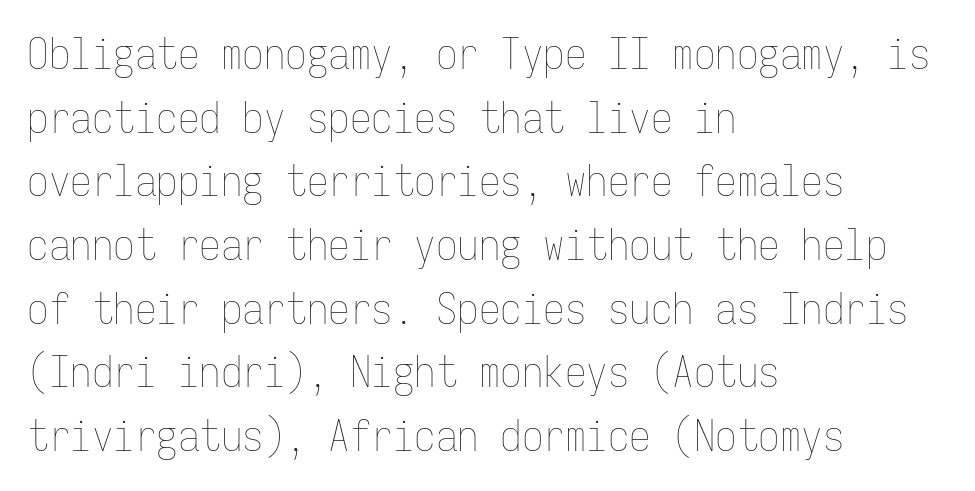
The image shows 43 px thin, condensed type, upright, monospaced; set left-aligned, normal line spacing (1.48x), normal letter spacing, not underlined; low stroke contrast and a medium x-height.
